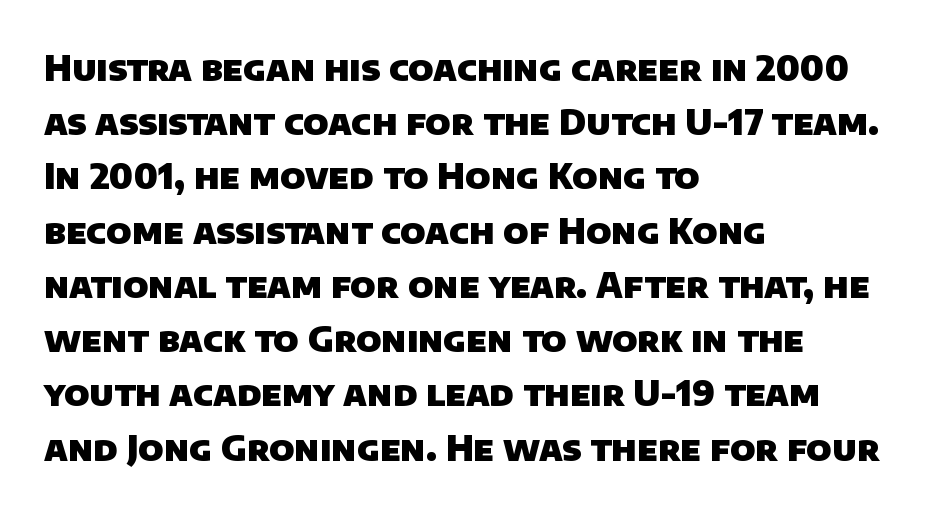
The image shows 35 px heavy sans-serif type; set left-aligned, normal line spacing (1.55x), normal letter spacing, not underlined; low stroke contrast and a large x-height.
